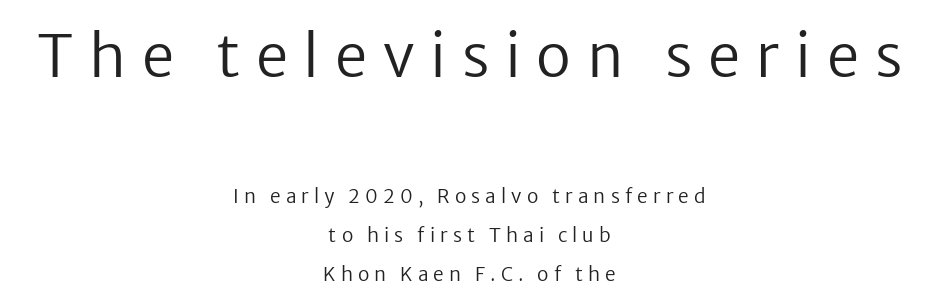
The image shows 58 px regular-weight sans-serif type, upright; set centered, loose line spacing (2.05x), unusually wide letter spacing (+0.27 em), not underlined; the first (top) block is 3.05x larger; low stroke contrast and a medium x-height.
